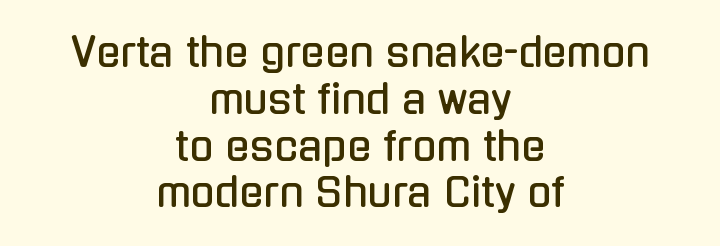
Q: Is the text italic (slanted)? A: No, it is upright.
Q: Is the typeface a serif or a sans-serif typeface? A: Sans-serif.
Q: Is the text underlined? A: No.
Q: How is the paragraph aligned? A: Centered.
Q: Is the spacing between letters normal or unusually wide? A: Normal.
Q: Width (condensed, normal, or wide)? A: Condensed.
Q: Stroke contrast? A: Low.
Q: x-height? A: Medium.
Q: Monospaced? A: No.
